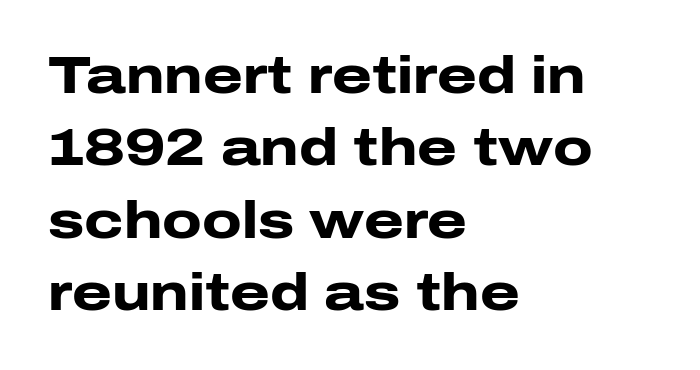
The image shows 51 px heavy, wide sans-serif type, upright; set left-aligned, normal line spacing (1.42x), normal letter spacing, not underlined; low stroke contrast and a medium x-height.
